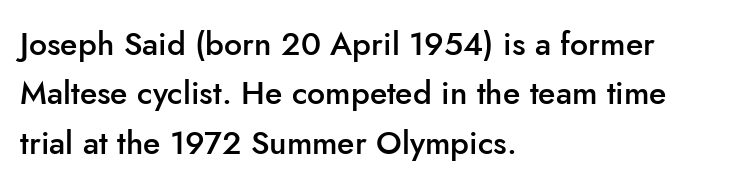
{"serif": "no", "italic": "no", "bold": "semi", "weight": "semibold", "width": "normal", "stroke_contrast": "low", "x_height": "small", "monospaced": "no", "underline": "no", "align": "left", "line_spacing": "normal", "line_spacing_ratio": 1.54, "letter_spacing": "normal", "letter_spacing_em": 0.0, "glyph_px": 32}
